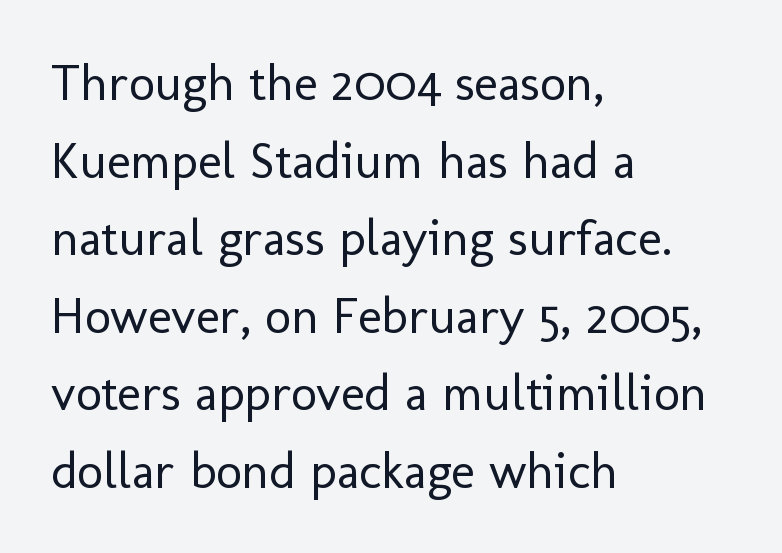
Q: Is the text bold? A: No.
Q: Is the text italic (slanted)? A: No, it is upright.
Q: Is the typeface a serif or a sans-serif typeface? A: Sans-serif.
Q: Is the text underlined? A: No.
Q: How is the paragraph aligned? A: Left-aligned.
Q: Is the spacing between letters normal or unusually wide? A: Normal.
Q: Is the spacing between lines tight, normal or loose? A: Normal.
Q: Width (condensed, normal, or wide)? A: Normal.
Q: Stroke contrast? A: Low.
Q: x-height? A: Medium.
Q: Monospaced? A: No.
